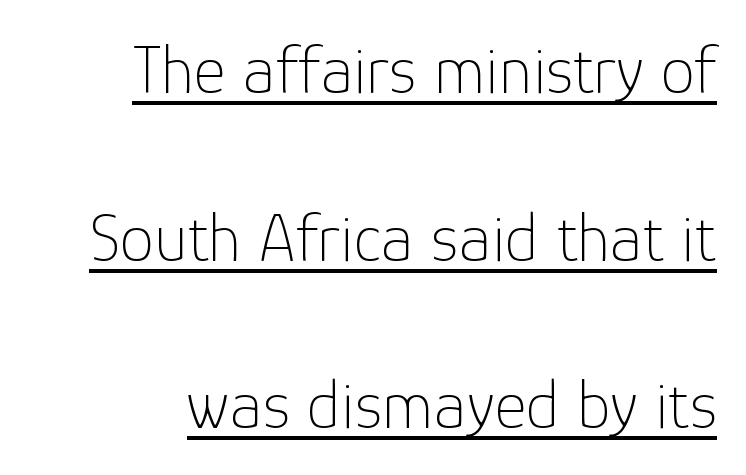
{"serif": "no", "italic": "no", "bold": "no", "weight": "thin", "width": "normal", "stroke_contrast": "low", "x_height": "medium", "monospaced": "no", "underline": "yes", "line_spacing": "loose", "line_spacing_ratio": 2.43, "letter_spacing": "normal", "letter_spacing_em": 0.0, "glyph_px": 69}
